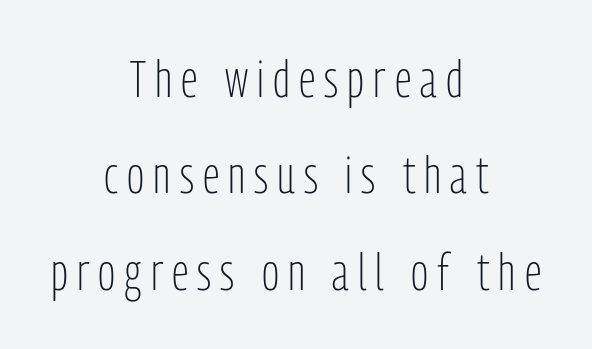
Q: Is the text bold? A: No.
Q: Is the text italic (slanted)? A: No, it is upright.
Q: Is the typeface a serif or a sans-serif typeface? A: Sans-serif.
Q: Is the text underlined? A: No.
Q: How is the paragraph aligned? A: Centered.
Q: Width (condensed, normal, or wide)? A: Condensed.
Q: Stroke contrast? A: Low.
Q: x-height? A: Medium.
Q: Monospaced? A: No.
